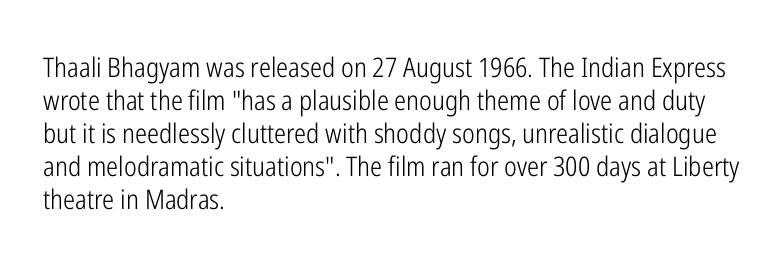
{"italic": "no", "bold": "no", "underline": "no", "align": "left", "line_spacing_ratio": 1.22, "letter_spacing": "normal", "letter_spacing_em": 0.0, "glyph_px": 27}
